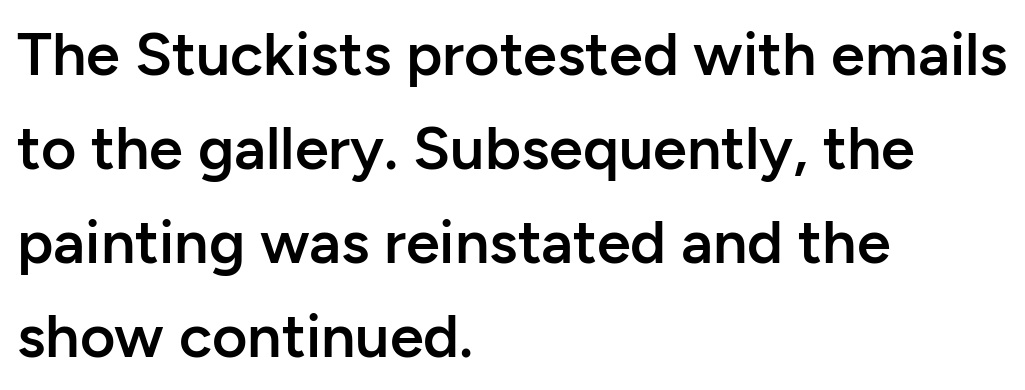
The image shows 61 px semibold sans-serif type, upright; set left-aligned, normal line spacing (1.54x), normal letter spacing, not underlined; low stroke contrast and a medium x-height.
